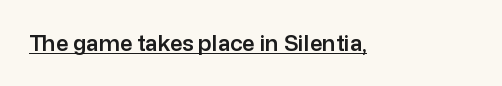
Q: Is the text italic (slanted)? A: No, it is upright.
Q: Is the text underlined? A: Yes.
Q: Is the spacing between letters normal or unusually wide? A: Normal.
